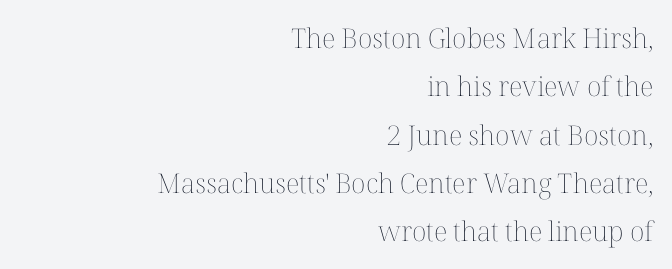
The image shows 27 px text type, upright; set right-aligned, line spacing 1.79x, normal letter spacing, not underlined.
